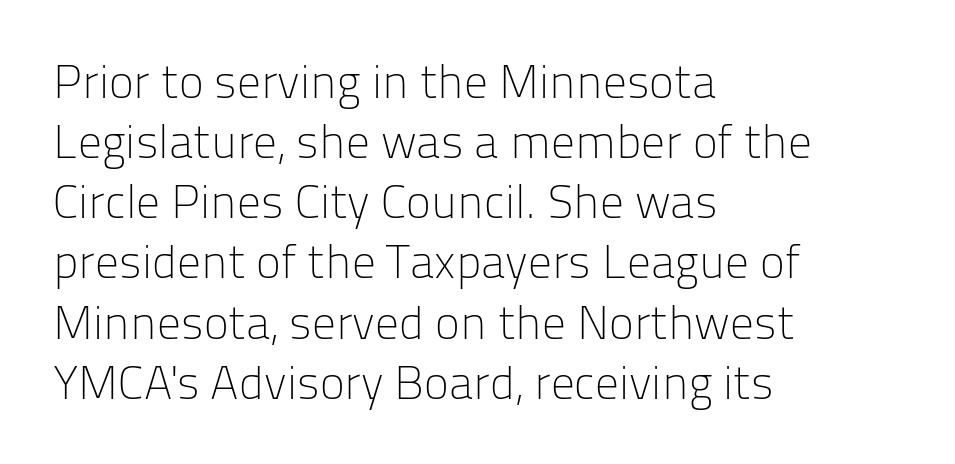
Posture: vertical. Only glyphs here, with clear space below each row. Tracking here is standard; glyphs follow each other at the usual distance. Varying glyph widths throughout — classic text-font behaviour.
